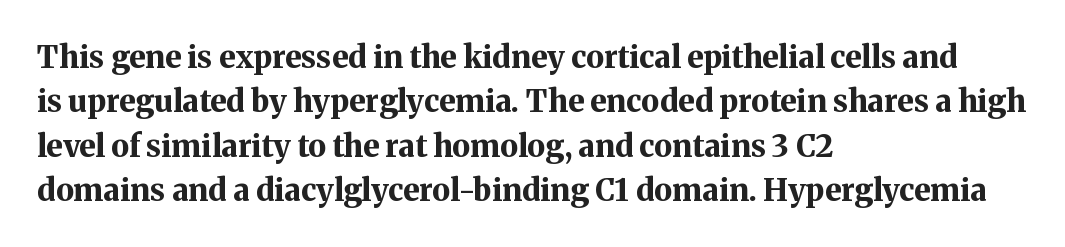
{"serif": "yes", "italic": "no", "bold": "yes", "weight": "bold", "width": "normal", "stroke_contrast": "medium", "x_height": "medium", "monospaced": "no", "underline": "no", "align": "left", "line_spacing": "normal", "line_spacing_ratio": 1.43, "letter_spacing": "normal", "letter_spacing_em": 0.0, "glyph_px": 31}
